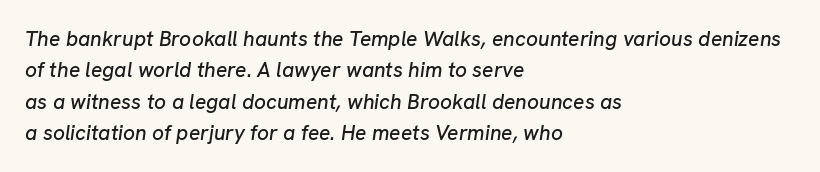
Q: Is the text italic (slanted)? A: Yes, it leans right by about 8 degrees.
Q: Is the text underlined? A: No.
Q: How is the paragraph aligned? A: Left-aligned.
Q: Is the spacing between letters normal or unusually wide? A: Normal.
Q: Is the spacing between lines tight, normal or loose? A: Normal.
